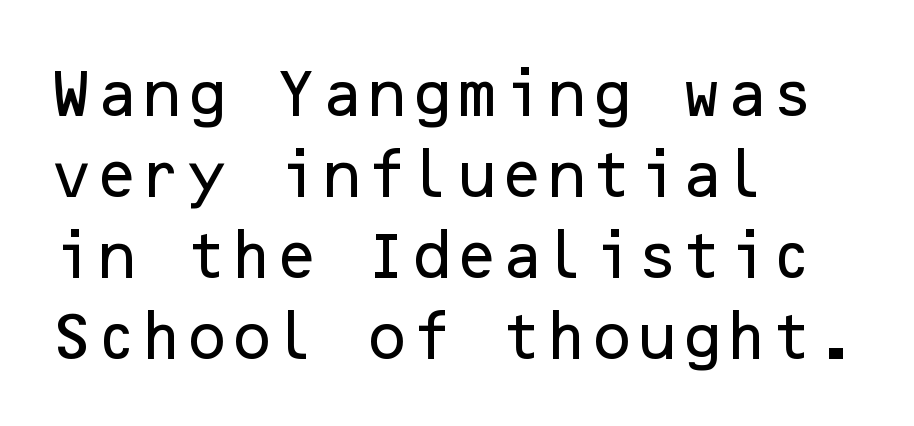
{"serif": "no", "italic": "no", "width": "normal", "stroke_contrast": "low", "x_height": "medium", "underline": "no", "align": "left", "line_spacing": "normal", "line_spacing_ratio": 1.56, "letter_spacing": "normal", "letter_spacing_em": 0.0, "glyph_px": 52}
